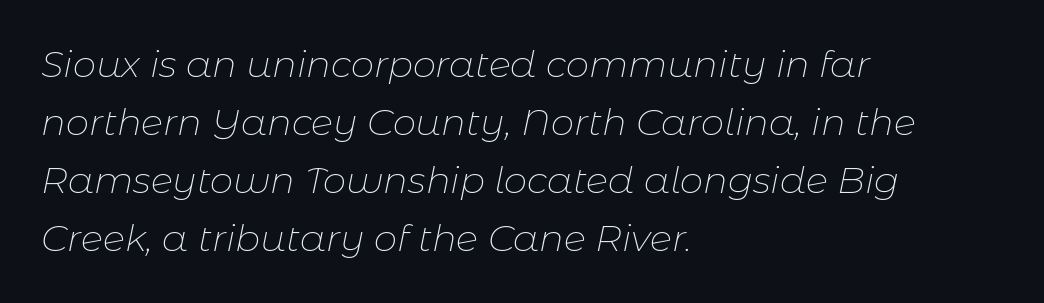
The image shows 37 px thin type, italic (leaning right); set left-aligned, normal line spacing (1.57x), normal letter spacing, not underlined; low stroke contrast and a medium x-height.
